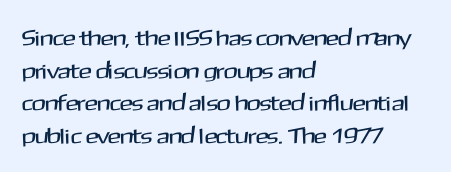
The string is rendered with underlining switched off. Successive baselines arrive at the customary interval. The paragraph shown leans on its left margin. Do the letters lean? They stand straight. The passage shown has conventional tracking throughout.
